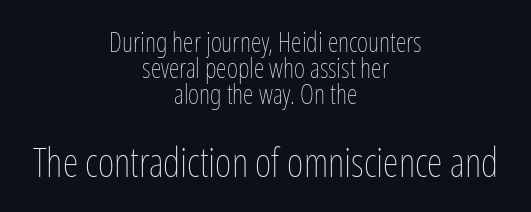
{"italic": "no", "bold": "no", "weight": "thin", "width": "condensed", "stroke_contrast": "low", "x_height": "medium", "monospaced": "no", "underline": "no", "align": "center", "line_spacing": "tight", "line_spacing_ratio": 0.97, "letter_spacing": "normal", "letter_spacing_em": 0.0, "larger_block": "second", "size_ratio": 1.48, "glyph_px": 40}
